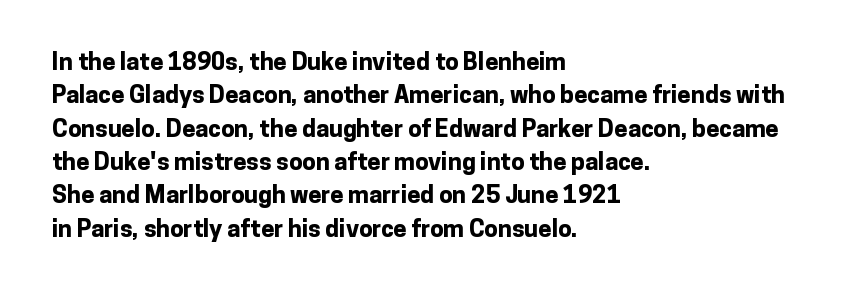
The image shows 24 px bold type, upright; set left-aligned, normal line spacing (1.39x), normal letter spacing, not underlined.
